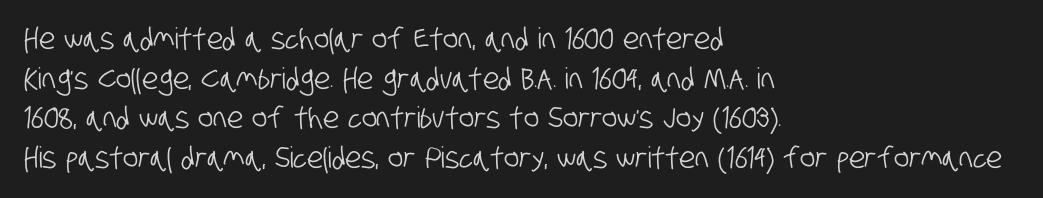
Q: Is the typeface a serif or a sans-serif typeface? A: Sans-serif.
Q: Is the text underlined? A: No.
Q: How is the paragraph aligned? A: Left-aligned.
Q: Is the spacing between letters normal or unusually wide? A: Normal.
Q: Is the spacing between lines tight, normal or loose? A: Normal.
Q: Width (condensed, normal, or wide)? A: Condensed.
Q: Stroke contrast? A: Low.
Q: x-height? A: Large.
Q: Monospaced? A: No.
